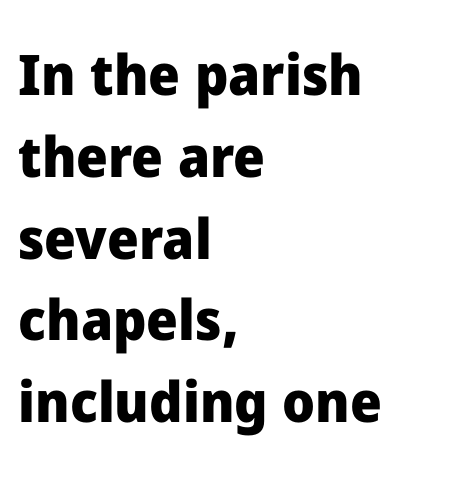
The image shows 56 px heavy sans-serif type, upright; set left-aligned, normal line spacing (1.46x), normal letter spacing, not underlined; low stroke contrast and a medium x-height.
